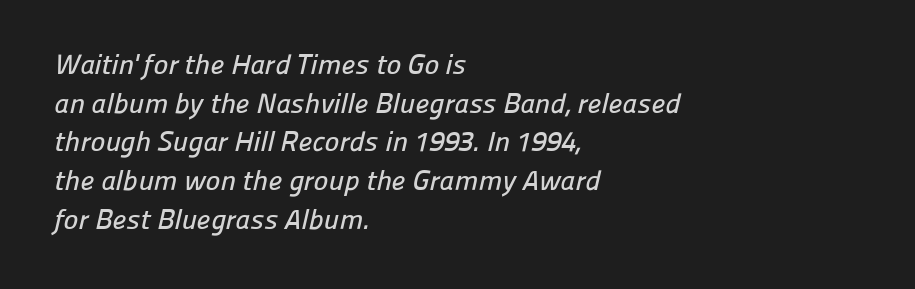
Q: Is the typeface a serif or a sans-serif typeface? A: Sans-serif.
Q: Is the text underlined? A: No.
Q: How is the paragraph aligned? A: Left-aligned.
Q: Is the spacing between letters normal or unusually wide? A: Normal.
Q: Is the spacing between lines tight, normal or loose? A: Normal.
Q: Width (condensed, normal, or wide)? A: Normal.
Q: Stroke contrast? A: Low.
Q: x-height? A: Medium.
Q: Monospaced? A: No.
